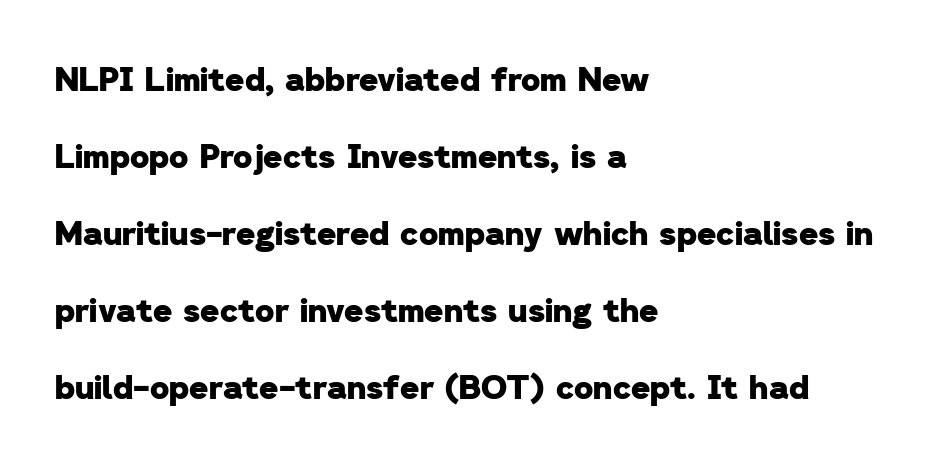
Q: Is the text bold? A: Yes.
Q: Is the typeface a serif or a sans-serif typeface? A: Sans-serif.
Q: Is the text underlined? A: No.
Q: How is the paragraph aligned? A: Left-aligned.
Q: Is the spacing between letters normal or unusually wide? A: Normal.
Q: Is the spacing between lines tight, normal or loose? A: Loose.
Q: Width (condensed, normal, or wide)? A: Normal.
Q: Stroke contrast? A: Low.
Q: x-height? A: Medium.
Q: Monospaced? A: No.
